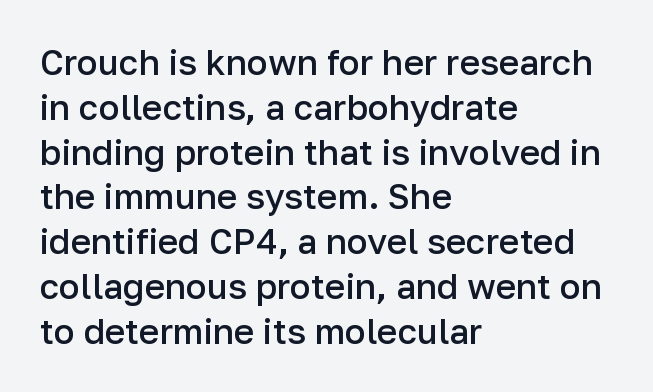
The image shows 35 px semibold sans-serif type, upright; set left-aligned, normal line spacing (1.28x), normal letter spacing, not underlined; low stroke contrast and a medium x-height.
